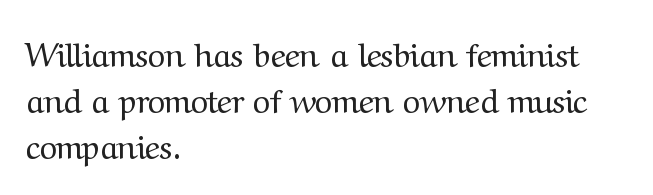
The image shows 33 px regular-weight serif type, upright; set left-aligned, normal line spacing (1.4x), normal letter spacing, not underlined; medium stroke contrast and a medium x-height.
